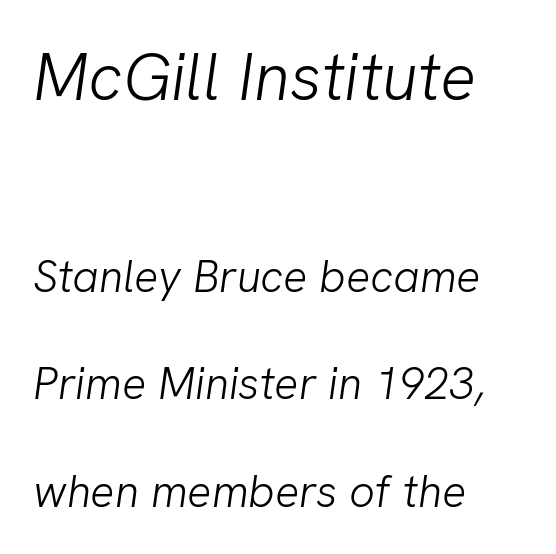
The image shows 67 px light sans-serif type; set left-aligned, loose line spacing (2.39x), normal letter spacing, not underlined; the first (top) block is 1.49x larger; low stroke contrast and a medium x-height.
